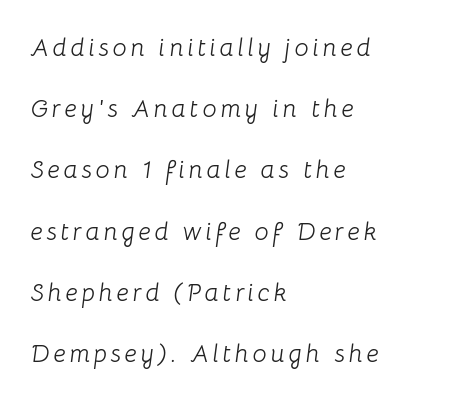
Quick note: interline space is abundant. The string is rendered with underlining switched off. The lines are quadded left. Observe the lean: these are italic letterforms.
